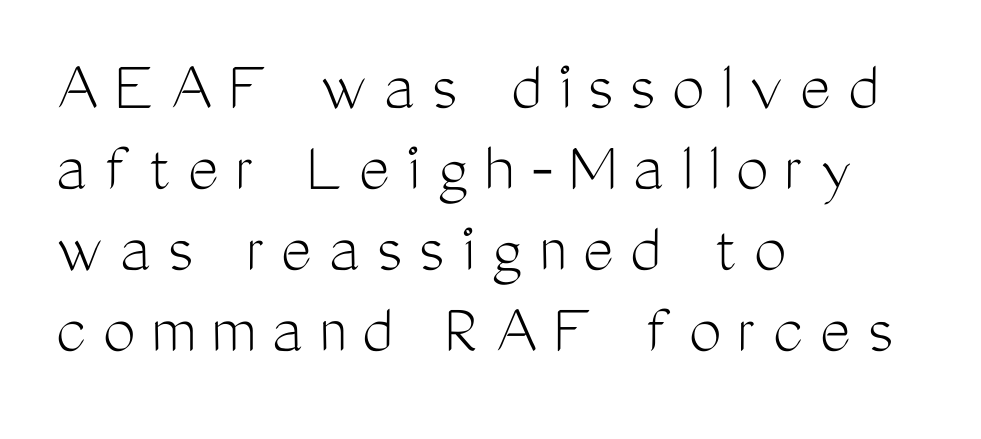
The paragraph shown leans on its left margin. The type sits square on the baseline with zero lean. Spacing between characters has been opened up far beyond the box default. A typesetter would call this leading minimal, almost set solid. The space beneath each line is pristine and unruled. This is sans-serif lettering, the kind often seen on screens and signage.
